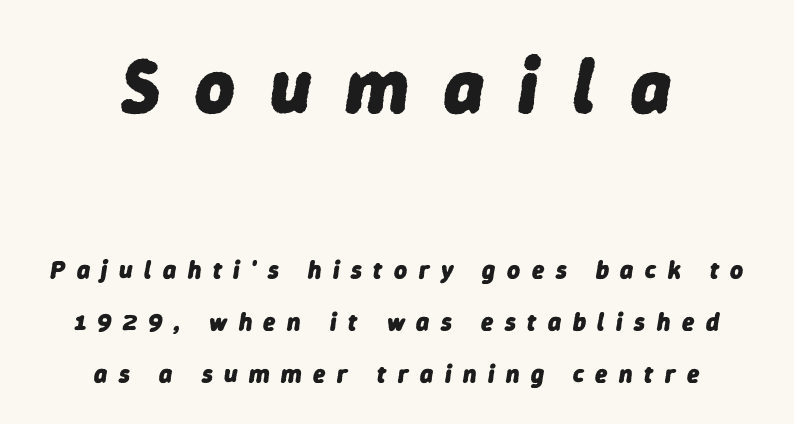
{"italic": "yes", "lean": "right", "slant_degrees": 9, "bold": "yes", "weight": "heavy", "width": "normal", "stroke_contrast": "low", "x_height": "medium", "monospaced": "no", "underline": "no", "align": "center", "line_spacing": "loose", "line_spacing_ratio": 2.07, "letter_spacing": "wide", "letter_spacing_em": 0.46, "larger_block": "first", "size_ratio": 3.04, "glyph_px": 76}
